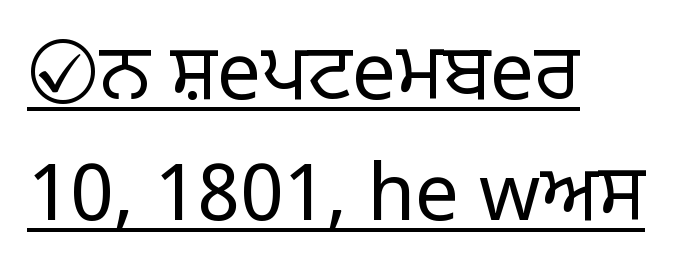
Quick note: interline space is typical. Somebody hit Ctrl+U on this one — the words are underlined. Is the block centered? No — it sits flush against the left margin. Are there feet on the stems? There aren't — it's a sans. Varying glyph widths throughout — classic text-font behaviour.
